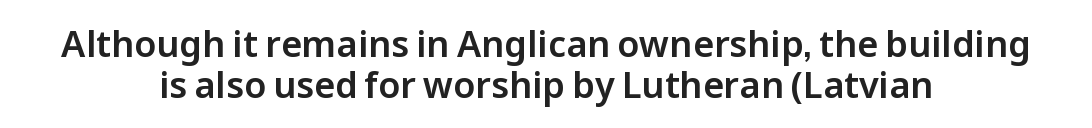
Q: Is the text italic (slanted)? A: No, it is upright.
Q: Is the typeface a serif or a sans-serif typeface? A: Sans-serif.
Q: Is the text underlined? A: No.
Q: How is the paragraph aligned? A: Centered.
Q: Is the spacing between letters normal or unusually wide? A: Normal.
Q: Is the spacing between lines tight, normal or loose? A: Tight.
Q: Width (condensed, normal, or wide)? A: Normal.
Q: Stroke contrast? A: Low.
Q: x-height? A: Medium.
Q: Monospaced? A: No.
